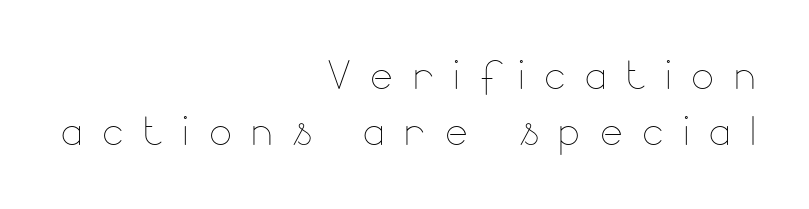
The image shows 54 px thin type, upright; set right-aligned, tight line spacing (1.04x), unusually wide letter spacing (+0.36 em), not underlined; low stroke contrast and a small x-height.
